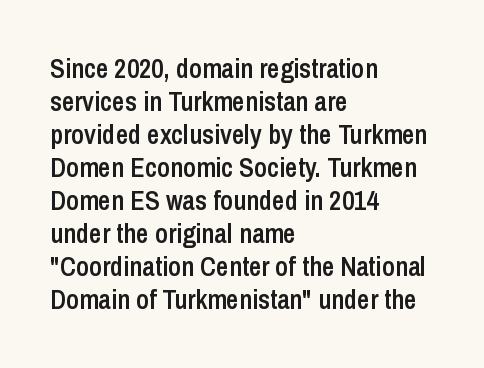
{"italic": "no", "bold": "semi", "underline": "no", "align": "left", "line_spacing_ratio": 1.22, "letter_spacing": "normal", "letter_spacing_em": 0.0, "glyph_px": 27}
